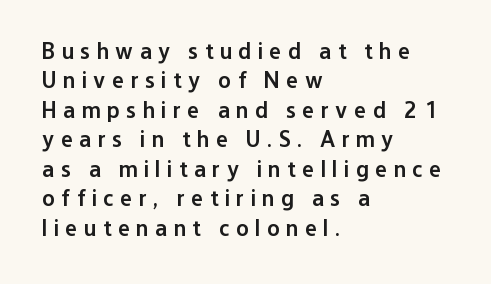
The image shows 23 px text type, upright; set left-aligned, normal line spacing (1.28x), unusually wide letter spacing (+0.28 em), not underlined.
